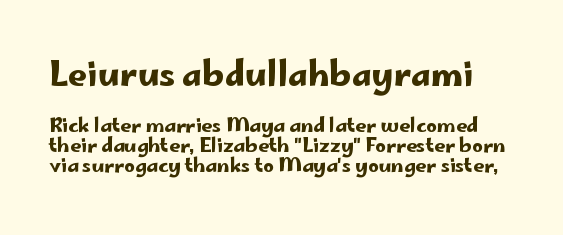
Does the type have serifs? No, each stem ends abruptly. The tracking reads as untouched default to a designer's eye. This is roman type, the default non-slanted kind. Is there much room between lines? No — they nearly touch.
